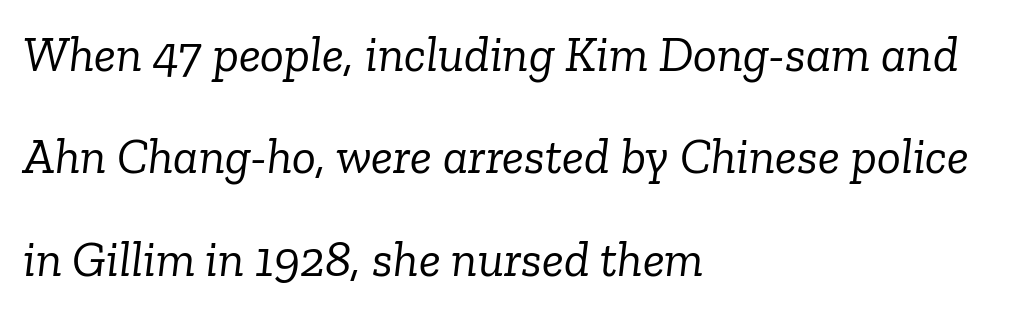
Type without underlining. The rendering anchors every line to the left-hand side. Spacing verdict: proportional, widths tailored to each character. A typesetter would label this face a serif.
